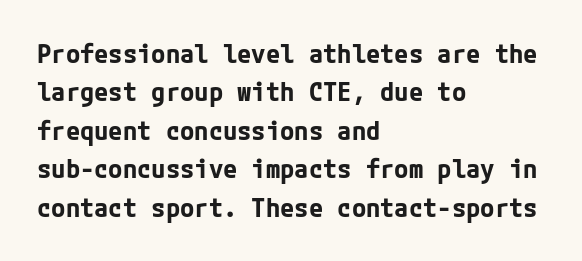
The image shows 26 px bold type, upright; set left-aligned, normal line spacing (1.48x), normal letter spacing, not underlined.
